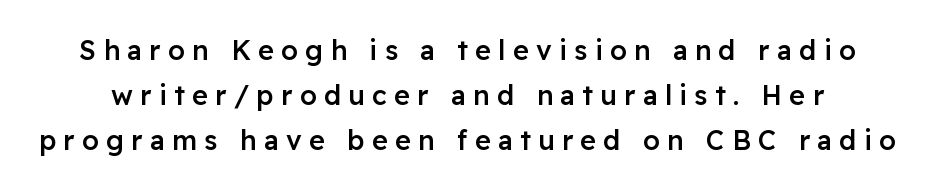
{"italic": "no", "bold": "semi", "underline": "no", "line_spacing": "normal", "line_spacing_ratio": 1.67, "letter_spacing": "wide", "letter_spacing_em": 0.27, "glyph_px": 27}
